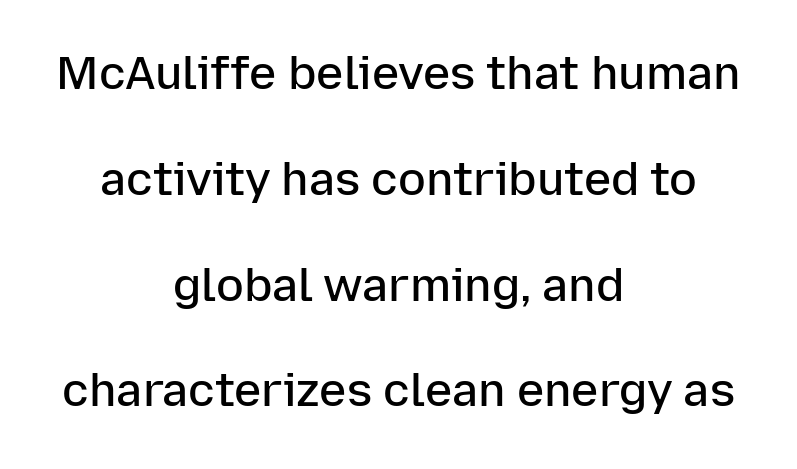
Leading is clearly above the norm, producing a sparse column. Letter spacing: default. The passage shown is typeset with a sans-serif family. These lines are rendered in a variable-pitch font. The baseline area is clear.
